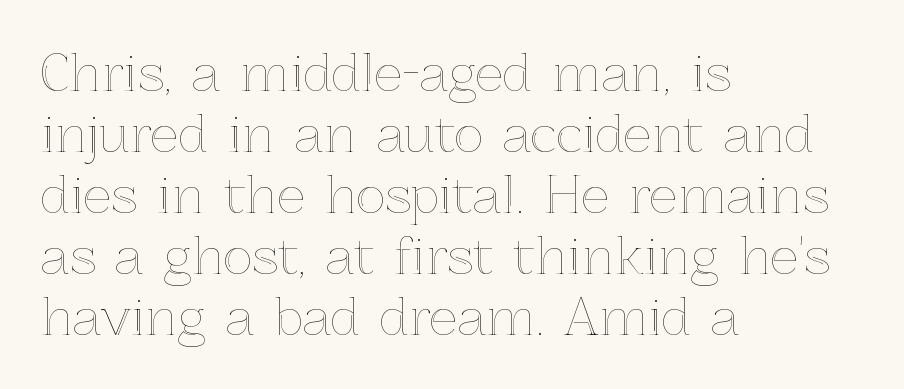
{"italic": "no", "width": "normal", "x_height": "medium", "monospaced": "no", "underline": "no", "align": "left", "line_spacing_ratio": 1.22, "letter_spacing": "normal", "letter_spacing_em": 0.0, "glyph_px": 50}
